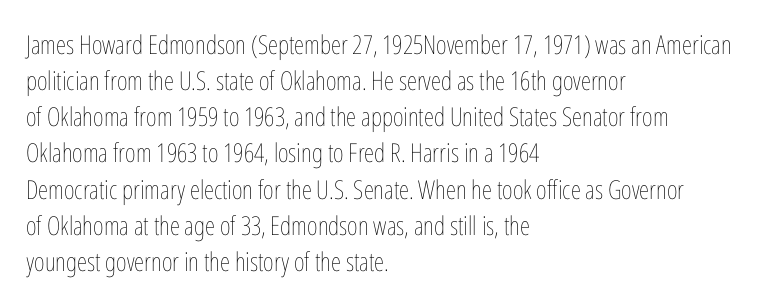
The image shows 26 px text type, upright; set left-aligned, normal line spacing (1.39x), normal letter spacing, not underlined.
